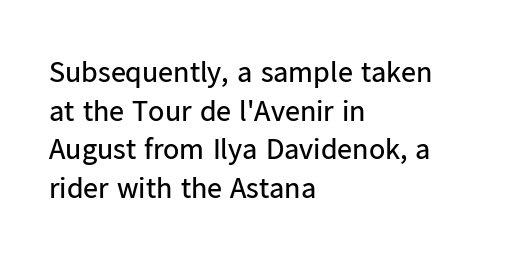
{"serif": "no", "italic": "no", "bold": "no", "weight": "regular", "width": "normal", "stroke_contrast": "low", "x_height": "medium", "monospaced": "no", "underline": "no", "align": "left", "line_spacing": "normal", "line_spacing_ratio": 1.29, "letter_spacing": "normal", "letter_spacing_em": 0.0, "glyph_px": 30}
